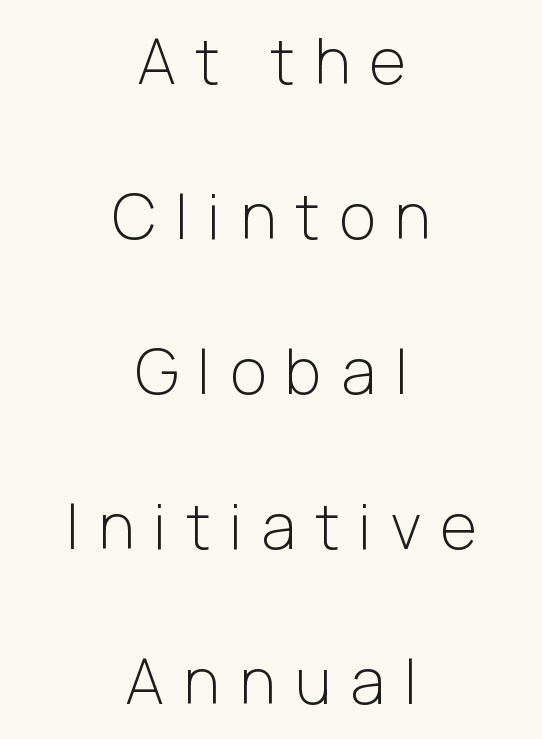
Note: no serifs on the glyphs. The line-height multiplier appears high, well above default. The string is rendered with underlining switched off. Substantial extra tracking has been applied to these lines.
